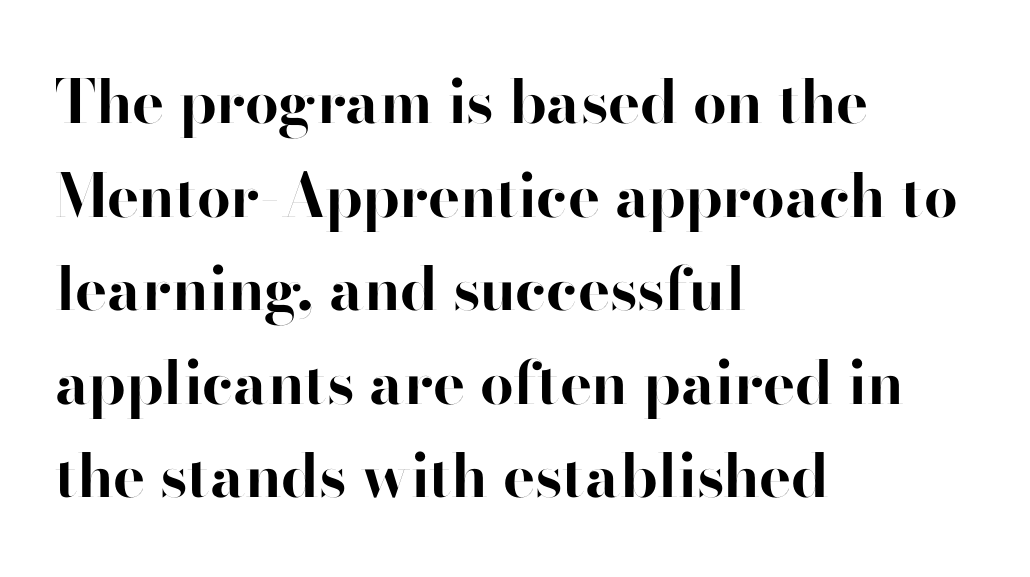
The image shows 60 px bold sans-serif type, upright; set left-aligned, normal line spacing (1.56x), normal letter spacing, not underlined; high stroke contrast and a small x-height.
